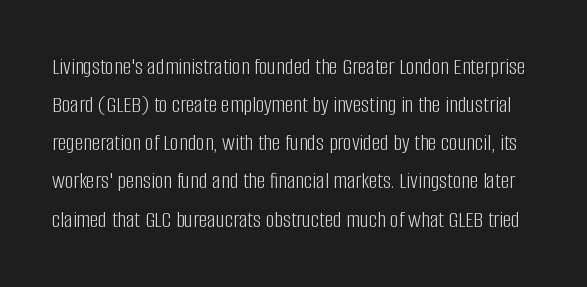
{"italic": "no", "bold": "no", "underline": "no", "line_spacing": "normal", "line_spacing_ratio": 1.59, "letter_spacing": "normal", "letter_spacing_em": 0.0, "glyph_px": 24}
